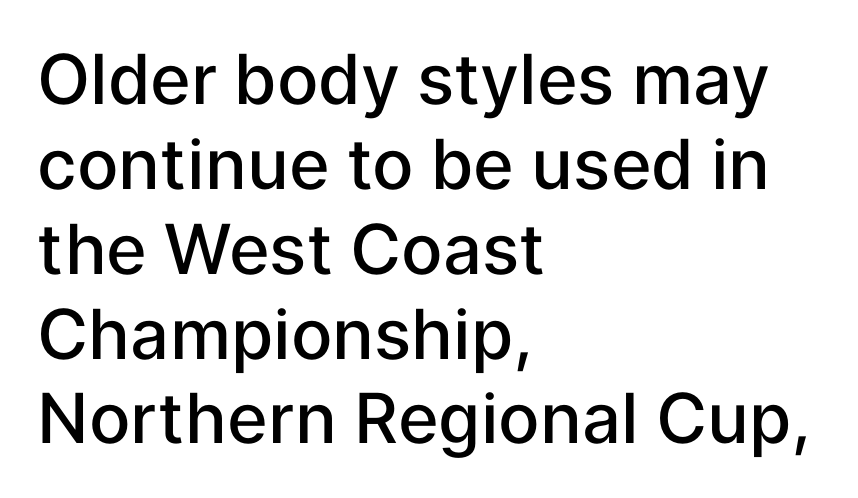
Line beginnings align vertically; line endings do not. Typesetter's note: demi weight, one step under bold. Varying glyph widths throughout — classic text-font behaviour. Type without underlining. The characters display no serif detailing; their extremities are plain.
